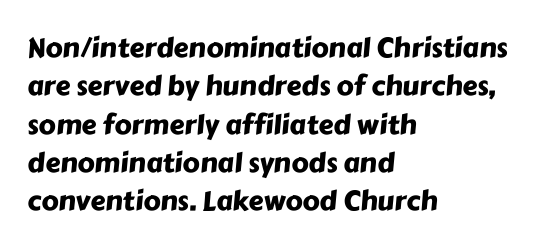
The image shows 27 px text type; set left-aligned, normal line spacing (1.42x), normal letter spacing, not underlined.
